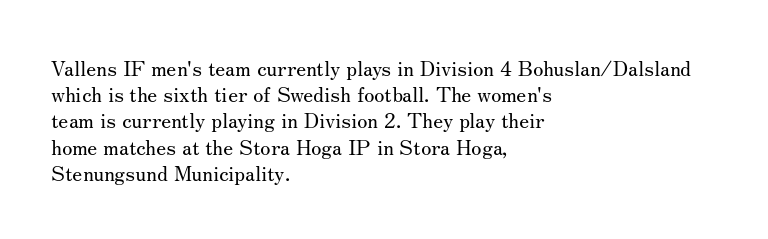
The image shows 21 px text type, upright; set left-aligned, normal line spacing (1.25x), normal letter spacing, not underlined.
